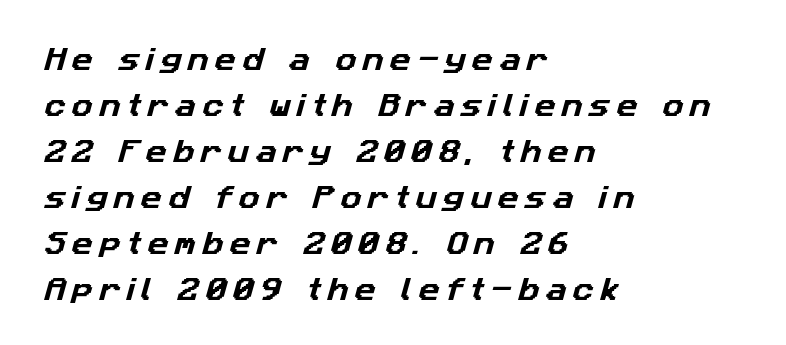
Q: Is the text underlined? A: No.
Q: How is the paragraph aligned? A: Left-aligned.
Q: Is the spacing between letters normal or unusually wide? A: Unusually wide.
